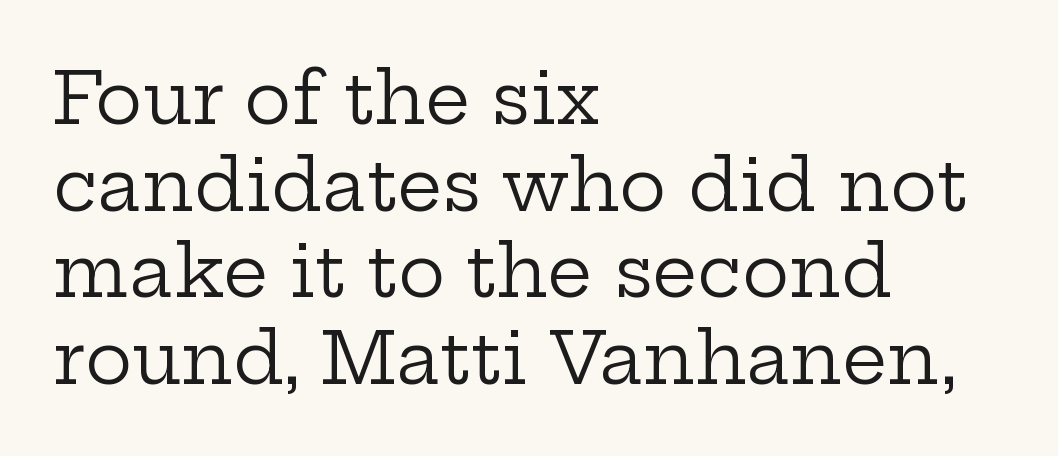
The image shows 71 px regular-weight, wide serif type, upright; set left-aligned, line spacing 1.22x, normal letter spacing, not underlined; low stroke contrast and a medium x-height.
